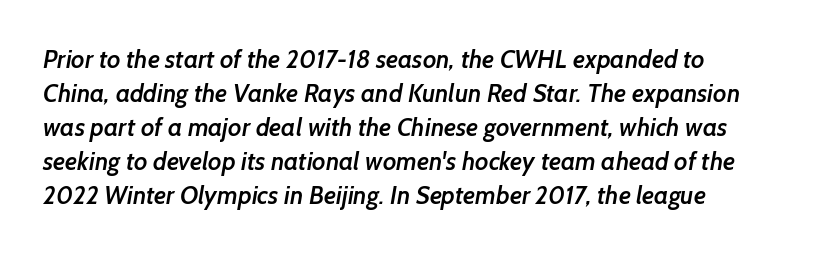
Honestly, the row spacing looks completely unremarkable. Underlining? Definitely not there. I'd describe the lettering as semibold — firm but not a full bold. These lines keep a tight, regular rhythm from letter to letter.
